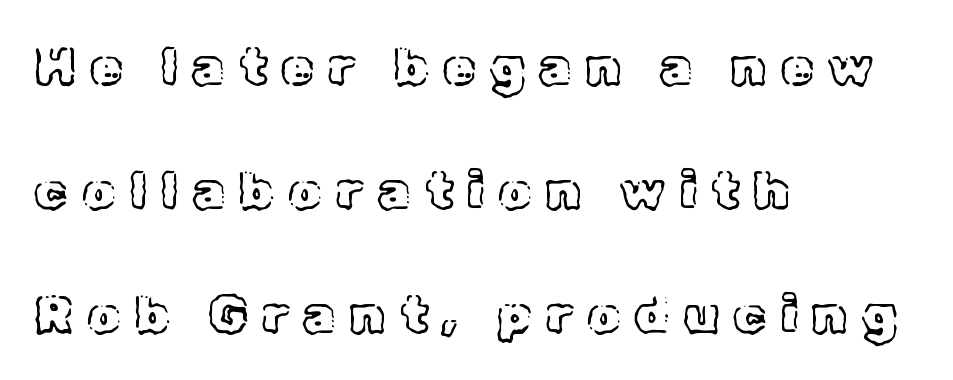
Q: Is the text italic (slanted)? A: No, it is upright.
Q: Is the text underlined? A: No.
Q: How is the paragraph aligned? A: Left-aligned.
Q: Is the spacing between letters normal or unusually wide? A: Unusually wide.
Q: Is the spacing between lines tight, normal or loose? A: Loose.
Q: Width (condensed, normal, or wide)? A: Normal.
Q: x-height? A: Medium.
Q: Monospaced? A: No.
